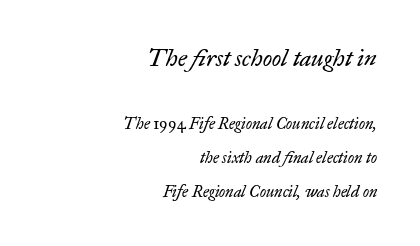
{"italic": "yes", "lean": "right", "slant_degrees": 17, "bold": "no", "underline": "no", "align": "right", "line_spacing": "loose", "line_spacing_ratio": 2.13, "letter_spacing": "normal", "letter_spacing_em": 0.0, "larger_block": "first", "size_ratio": 1.5, "glyph_px": 24}
